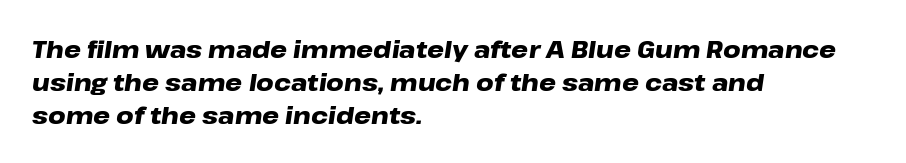
The image shows 24 px bold type, italic (leaning right); set left-aligned, normal line spacing (1.37x), normal letter spacing, not underlined.
